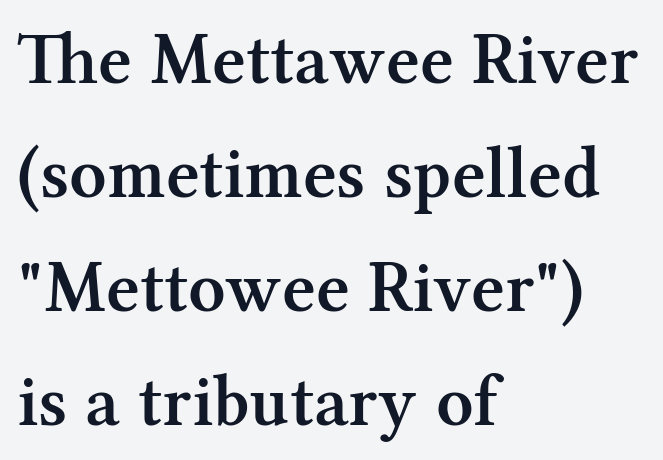
The image shows 73 px semibold serif type, upright; set left-aligned, normal line spacing (1.56x), normal letter spacing, not underlined; medium stroke contrast and a medium x-height.
